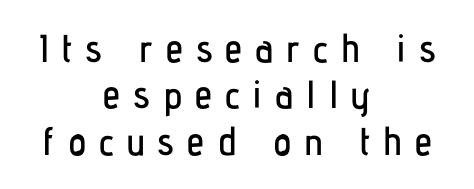
Bare-footed words on every line. Caption: multi-line text, centered on the measure. The face used here is proportionally spaced, like ordinary book or web type. The letters stand straight up with perfectly vertical stems. Observe the wide spacing: letters keep a clear distance from each other. The rendering shows plain stroke endings on the letterforms — a sans-serif design.
